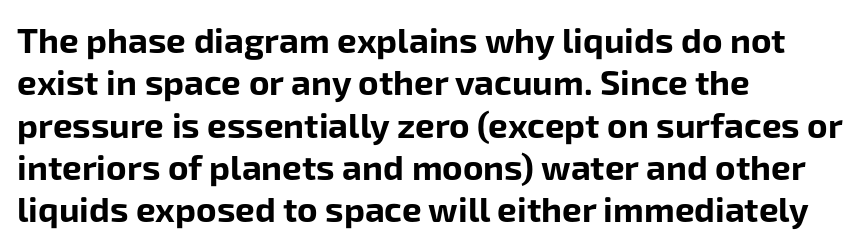
The ragged edge is on the right, which tells us the setting is flush left. In terms of letterform style, serifs are entirely absent. On the weight axis this lands at bold, roughly 700. Ordinary non-slanted type is in use. You could not count columns in this text — the font is proportionally spaced. Glyph-to-glyph distance matches everyday printed text.
